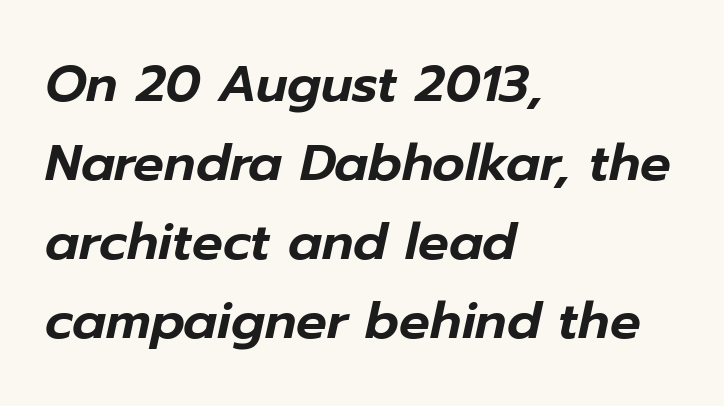
Casual observation: everything's shoved over to the left. The foot of each line stays bare and open. You could not count columns in this text — the font is proportionally spaced. One glance says typical: line gaps are just what's usual. Emphasis-style slanted type is in use.
